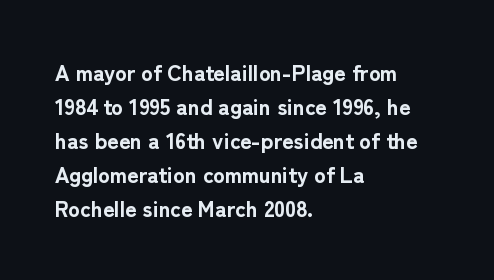
{"italic": "no", "bold": "yes", "underline": "no", "align": "left", "line_spacing": "normal", "line_spacing_ratio": 1.55, "letter_spacing": "normal", "letter_spacing_em": 0.0, "glyph_px": 22}
